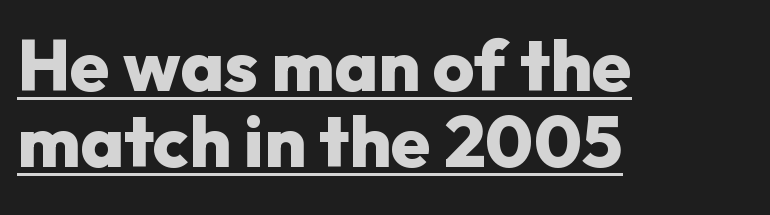
Q: Is the text bold? A: Yes.
Q: Is the text italic (slanted)? A: No, it is upright.
Q: Is the typeface a serif or a sans-serif typeface? A: Sans-serif.
Q: Is the text underlined? A: Yes.
Q: How is the paragraph aligned? A: Left-aligned.
Q: Is the spacing between letters normal or unusually wide? A: Normal.
Q: Is the spacing between lines tight, normal or loose? A: Tight.
Q: Width (condensed, normal, or wide)? A: Normal.
Q: Stroke contrast? A: Low.
Q: x-height? A: Medium.
Q: Monospaced? A: No.
